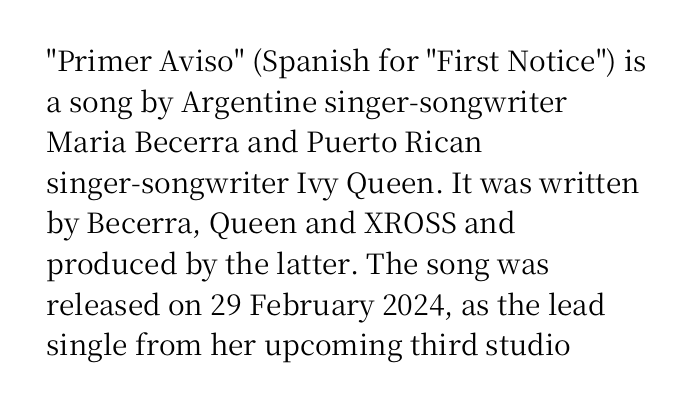
The image shows 28 px serif type, upright; set left-aligned, normal line spacing (1.45x), normal letter spacing, not underlined; medium stroke contrast and a medium x-height.
